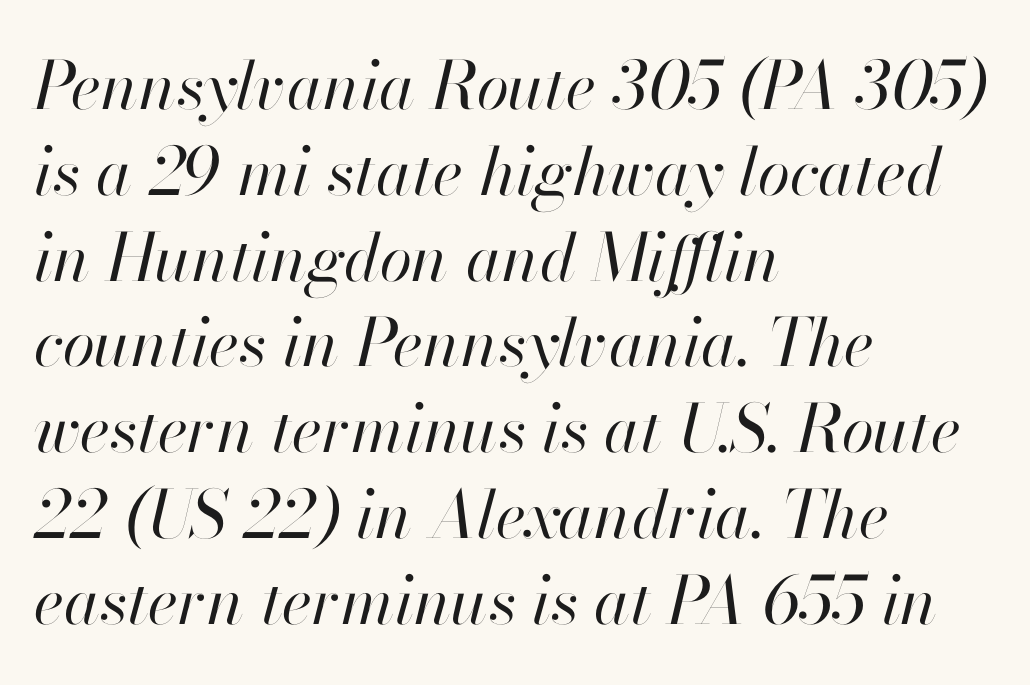
Q: Is the text bold? A: No.
Q: Is the text italic (slanted)? A: Yes, it leans right by about 13 degrees.
Q: Is the text underlined? A: No.
Q: How is the paragraph aligned? A: Left-aligned.
Q: Is the spacing between letters normal or unusually wide? A: Normal.
Q: Is the spacing between lines tight, normal or loose? A: Normal.
Q: Width (condensed, normal, or wide)? A: Normal.
Q: Stroke contrast? A: High.
Q: x-height? A: Small.
Q: Monospaced? A: No.
